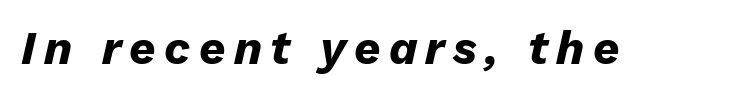
{"italic": "yes", "lean": "right", "slant_degrees": 13, "bold": "yes", "weight": "heavy", "width": "normal", "stroke_contrast": "low", "x_height": "medium", "monospaced": "no", "underline": "no", "glyph_px": 46}
